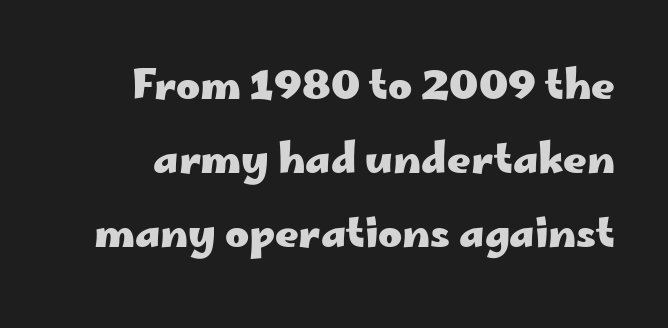
{"serif": "no", "italic": "no", "bold": "yes", "weight": "heavy", "width": "wide", "stroke_contrast": "low", "x_height": "small", "monospaced": "no", "underline": "no", "line_spacing_ratio": 1.81, "letter_spacing": "normal", "letter_spacing_em": 0.0, "glyph_px": 41}
